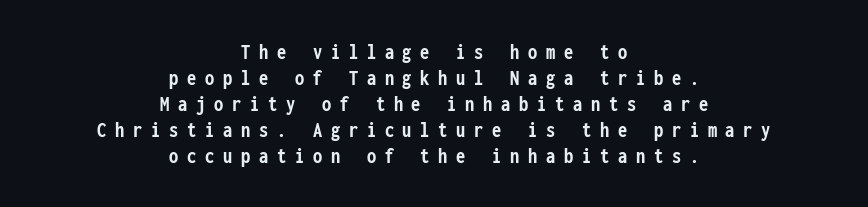
{"italic": "no", "bold": "yes", "underline": "no", "align": "center", "line_spacing": "tight", "line_spacing_ratio": 1.13, "letter_spacing": "wide", "letter_spacing_em": 0.38, "glyph_px": 23}
